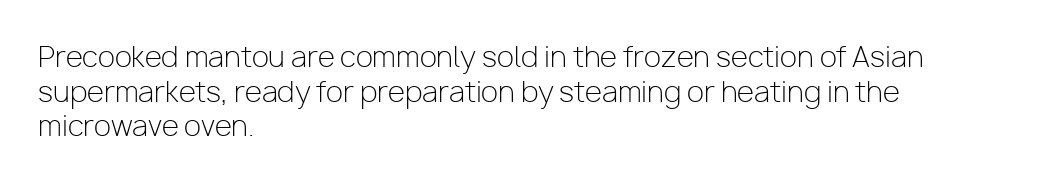
Q: Is the text bold? A: No.
Q: Is the text italic (slanted)? A: No, it is upright.
Q: Is the typeface a serif or a sans-serif typeface? A: Sans-serif.
Q: Is the text underlined? A: No.
Q: How is the paragraph aligned? A: Left-aligned.
Q: Is the spacing between letters normal or unusually wide? A: Normal.
Q: Width (condensed, normal, or wide)? A: Normal.
Q: Stroke contrast? A: Low.
Q: x-height? A: Medium.
Q: Monospaced? A: No.
